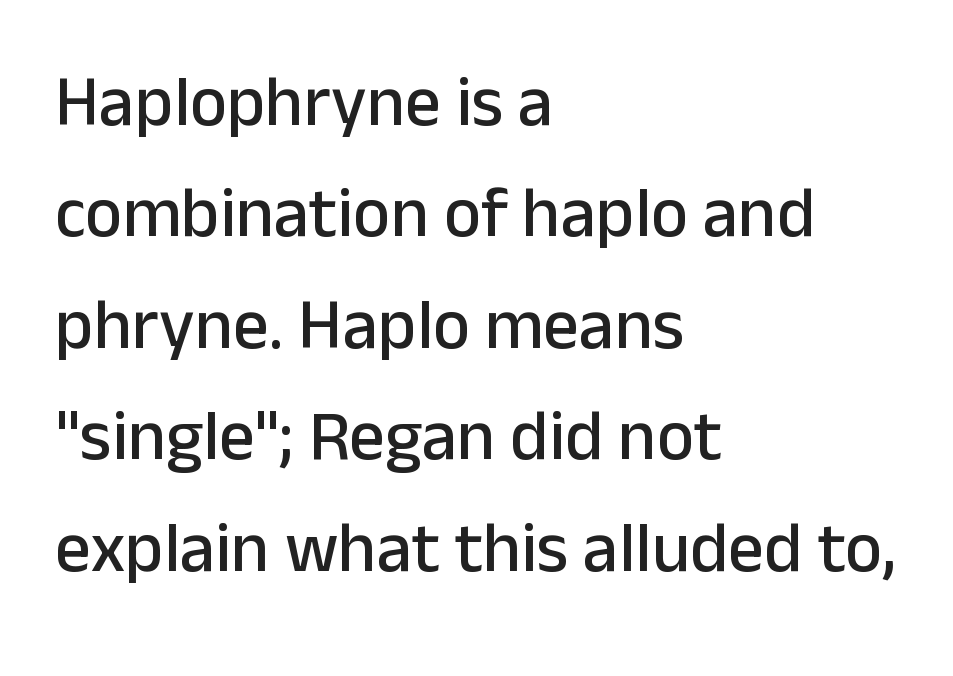
The image shows 71 px sans-serif type, upright; set left-aligned, normal line spacing (1.57x), normal letter spacing, not underlined; low stroke contrast and a medium x-height.
